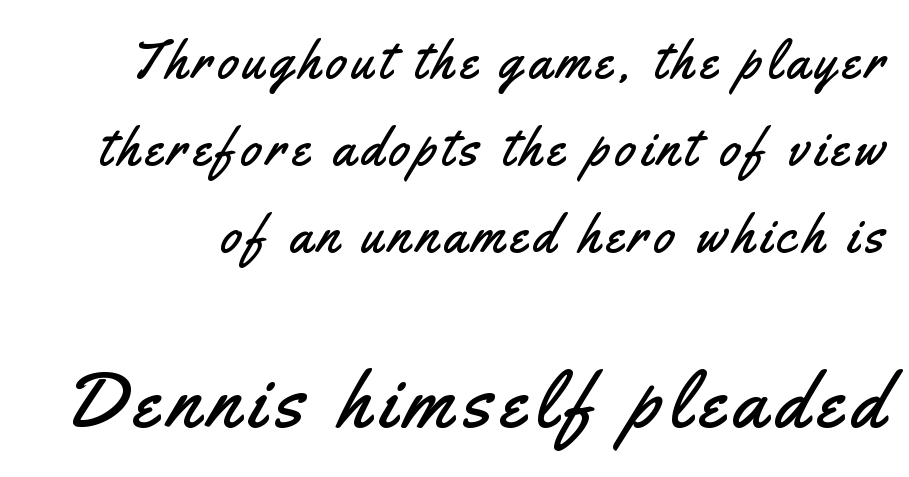
The image shows 79 px condensed sans-serif type; set normal line spacing (1.64x), not underlined; the second (bottom) block is 1.49x larger; medium stroke contrast and a small x-height.
